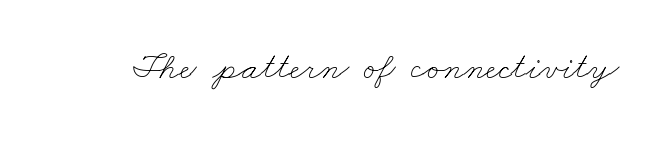
The image shows 38 px thin, wide type; set normal letter spacing, not underlined; low stroke contrast and a small x-height.
